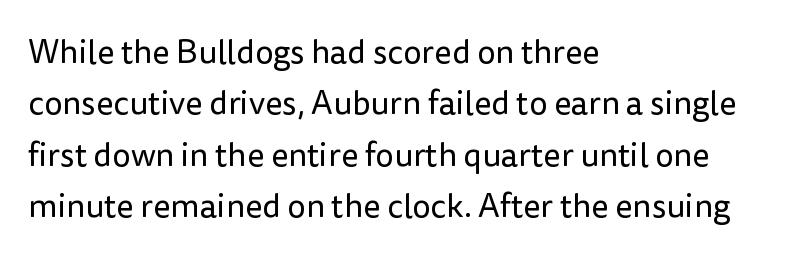
{"serif": "no", "italic": "no", "bold": "no", "weight": "regular", "width": "normal", "stroke_contrast": "low", "x_height": "medium", "monospaced": "no", "underline": "no", "align": "left", "line_spacing": "normal", "line_spacing_ratio": 1.56, "letter_spacing": "normal", "letter_spacing_em": 0.0, "glyph_px": 33}
